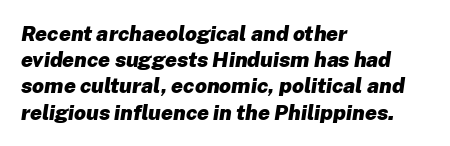
The image shows 21 px bold type, italic (leaning right); set left-aligned, normal line spacing (1.25x), normal letter spacing, not underlined.
